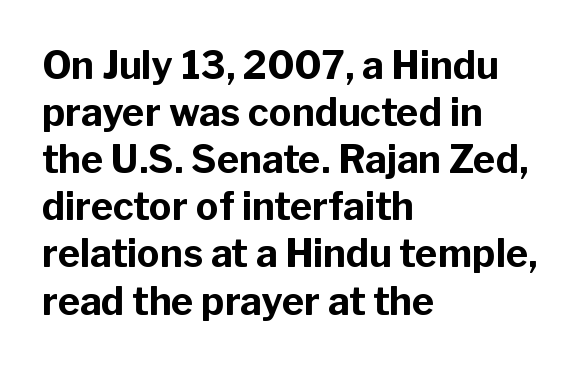
Q: Is the text bold? A: Yes.
Q: Is the text italic (slanted)? A: No, it is upright.
Q: Is the typeface a serif or a sans-serif typeface? A: Sans-serif.
Q: Is the text underlined? A: No.
Q: How is the paragraph aligned? A: Left-aligned.
Q: Is the spacing between letters normal or unusually wide? A: Normal.
Q: Width (condensed, normal, or wide)? A: Normal.
Q: Stroke contrast? A: Low.
Q: x-height? A: Medium.
Q: Monospaced? A: No.
